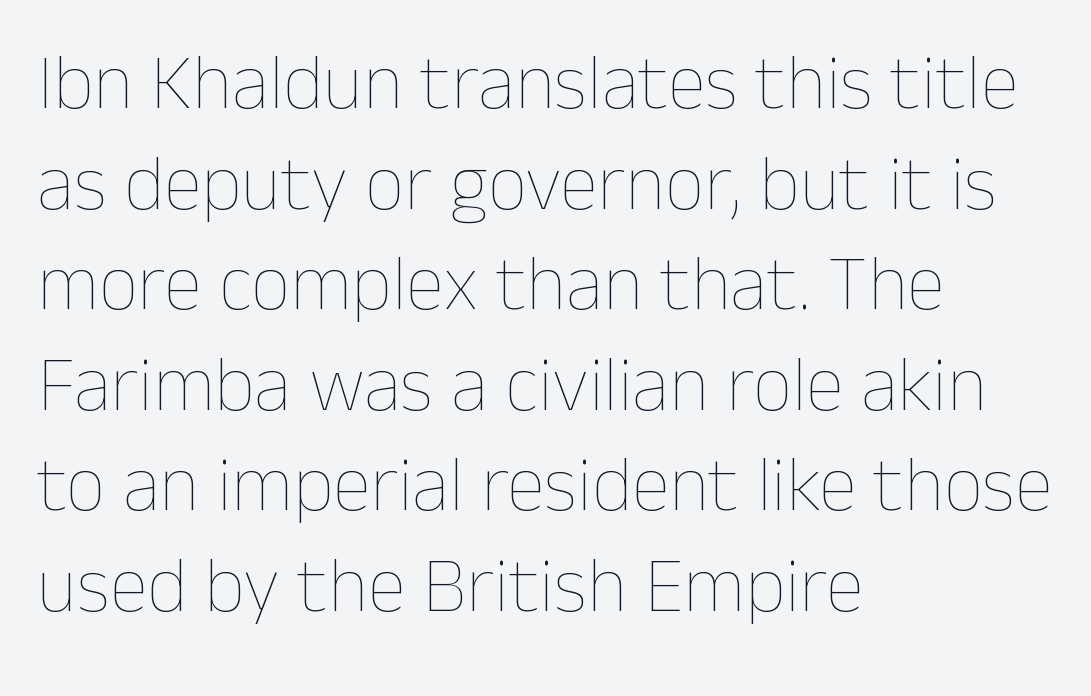
Rule under the text: the space is simply empty. The rendering uses natural spacing where letterforms have individual widths. These lines stack with their left ends in a neat column. Italic? Not at all — the glyphs are vertical.
